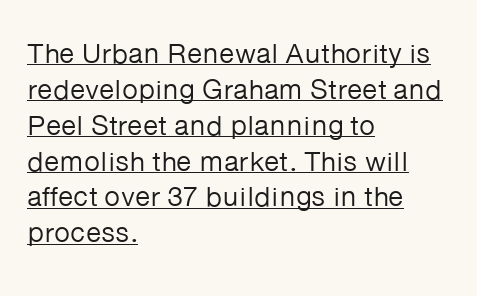
Left-aligned paragraph, ragged on the right. The letters stand straight up with perfectly vertical stems. Unbolded letterforms with no extra heft. These lines are composed in type without serifs.
